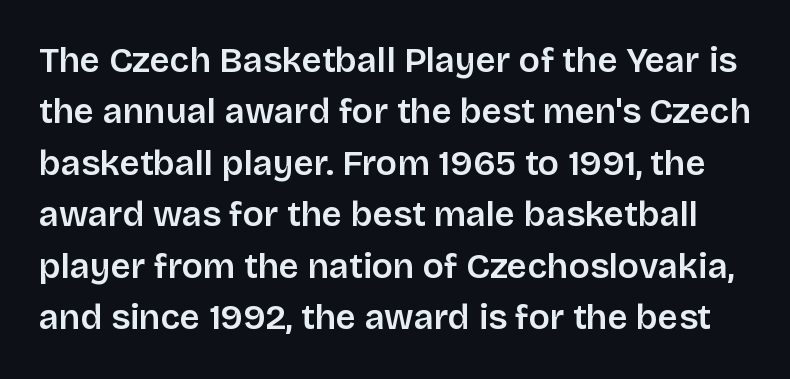
Q: Is the text bold? A: Semi-bold.
Q: Is the text italic (slanted)? A: No, it is upright.
Q: Is the typeface a serif or a sans-serif typeface? A: Sans-serif.
Q: Is the text underlined? A: No.
Q: Is the spacing between letters normal or unusually wide? A: Normal.
Q: Is the spacing between lines tight, normal or loose? A: Normal.
Q: Width (condensed, normal, or wide)? A: Normal.
Q: Stroke contrast? A: Low.
Q: x-height? A: Large.
Q: Monospaced? A: No.
